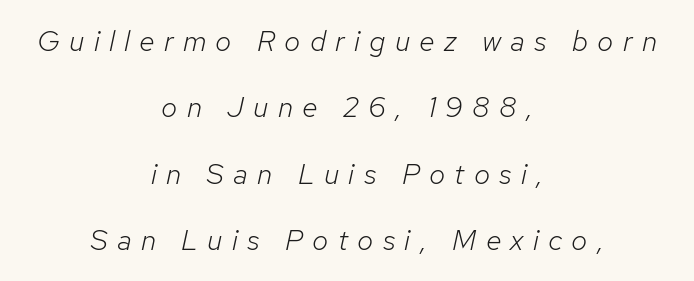
The image shows 29 px light type, italic (leaning right); set centered, loose line spacing (2.29x), unusually wide letter spacing (+0.32 em), not underlined; low stroke contrast and a medium x-height.
